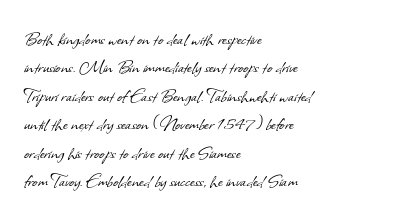
The image shows 22 px text type; set left-aligned, normal line spacing (1.29x), normal letter spacing, not underlined.
